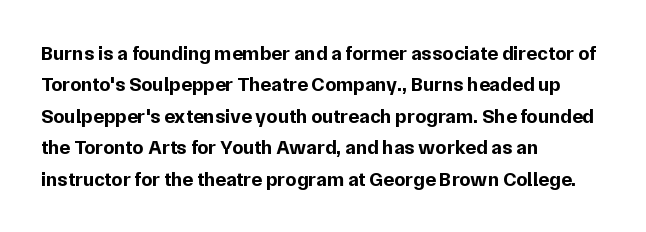
The image shows 20 px bold type, upright; set left-aligned, normal line spacing (1.57x), normal letter spacing, not underlined.
